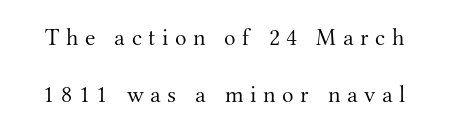
The image shows 24 px text type, upright; set loose line spacing (2.39x), unusually wide letter spacing (+0.27 em), not underlined.
